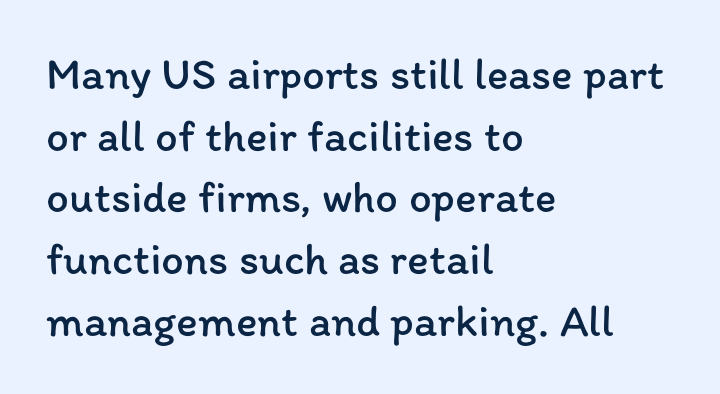
Q: Is the text bold? A: No.
Q: Is the text italic (slanted)? A: No, it is upright.
Q: Is the text underlined? A: No.
Q: How is the paragraph aligned? A: Left-aligned.
Q: Is the spacing between letters normal or unusually wide? A: Normal.
Q: Is the spacing between lines tight, normal or loose? A: Normal.
Q: Width (condensed, normal, or wide)? A: Normal.
Q: Stroke contrast? A: Low.
Q: x-height? A: Medium.
Q: Monospaced? A: No.
